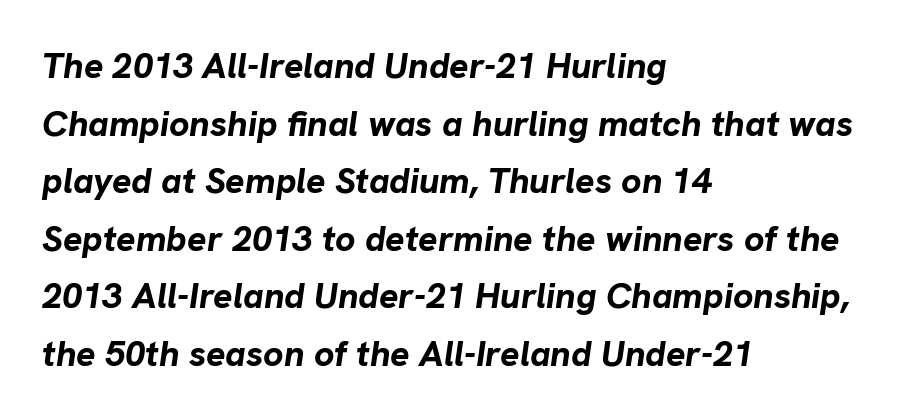
Q: Is the text bold? A: Yes.
Q: Is the text italic (slanted)? A: Yes, it leans right by about 8 degrees.
Q: Is the text underlined? A: No.
Q: How is the paragraph aligned? A: Left-aligned.
Q: Is the spacing between letters normal or unusually wide? A: Normal.
Q: Is the spacing between lines tight, normal or loose? A: Normal.
Q: Width (condensed, normal, or wide)? A: Normal.
Q: Stroke contrast? A: Low.
Q: x-height? A: Medium.
Q: Monospaced? A: No.
